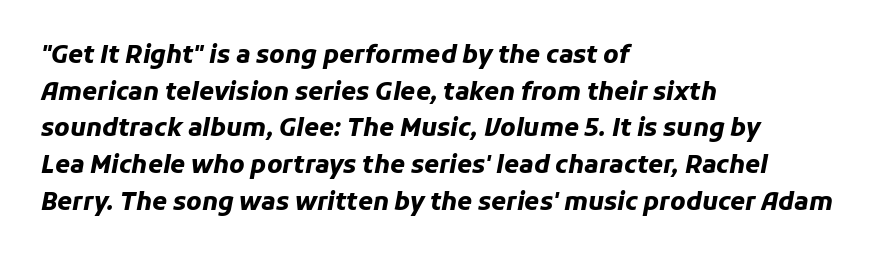
Q: Is the text bold? A: Yes.
Q: Is the text italic (slanted)? A: Yes, it leans right by about 11 degrees.
Q: Is the text underlined? A: No.
Q: How is the paragraph aligned? A: Left-aligned.
Q: Is the spacing between letters normal or unusually wide? A: Normal.
Q: Is the spacing between lines tight, normal or loose? A: Normal.
